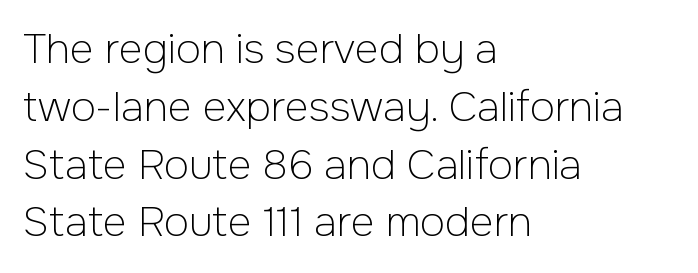
The image shows 41 px light sans-serif type, upright; set left-aligned, normal line spacing (1.41x), normal letter spacing, not underlined; low stroke contrast and a medium x-height.
